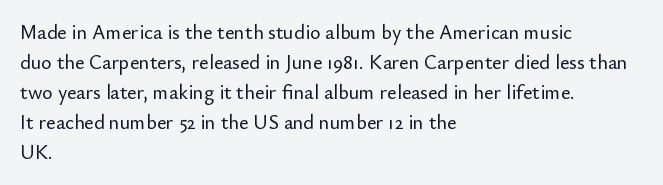
The image shows 20 px text type, upright; set left-aligned, normal line spacing (1.5x), normal letter spacing, not underlined.
